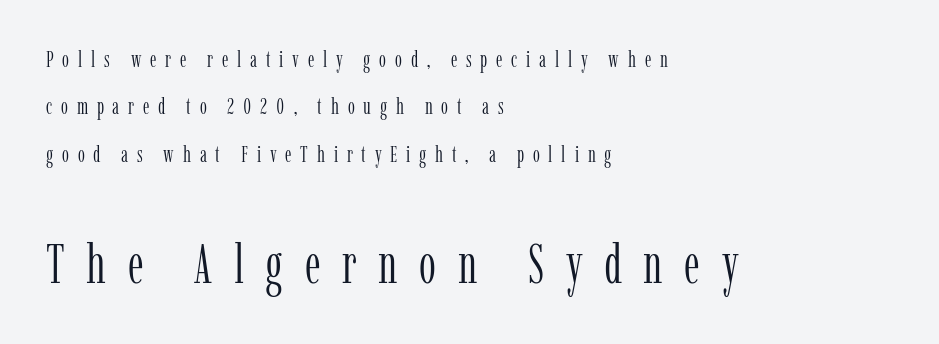
The emphasis by scale lands on block number two, below. Character widths vary here, with narrow letters taking less room than wide ones. Caption: expanded tracking, letters set apart. Notice how the passage keeps a crisp vertical edge on the left only.
